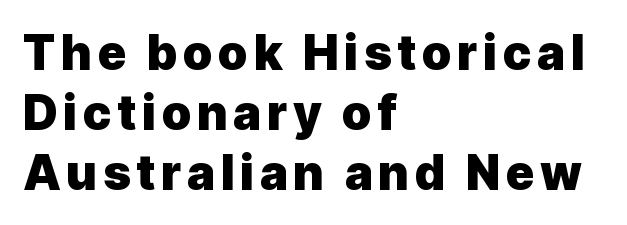
The image shows 48 px heavy sans-serif type, upright; set left-aligned, normal line spacing (1.25x), not underlined; a medium x-height.
